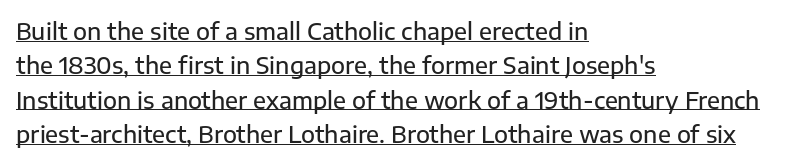
The image shows 23 px text type, upright; set left-aligned, normal line spacing (1.49x), normal letter spacing, underlined.
